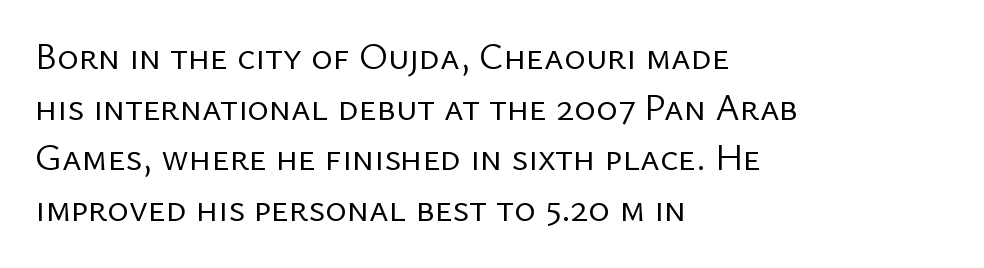
Here the designer chose a conventional face with non-uniform glyph widths. No feet cap the strokes, marking this as sans-serif type. These lines keep a tight, regular rhythm from letter to letter. The area under the type is left untouched. Layout note: lines flush left. The lettering stays uniformly vertical, giving the passage a roman look.
